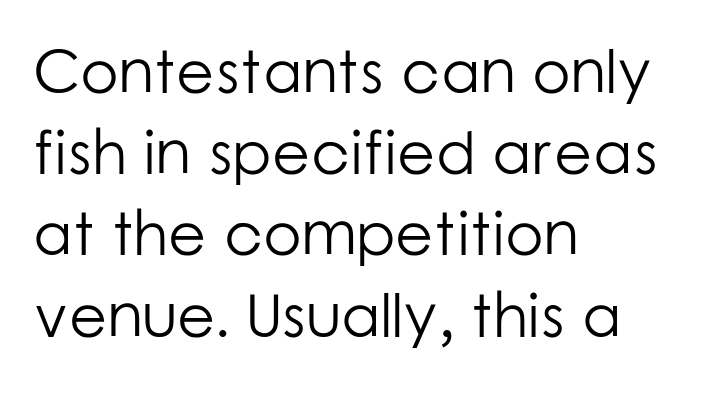
Beneath every word, the page is bare. These lines are rendered in a variable-pitch font. In terms of posture, this sample is upright. The letters sit at their default tracking, neither squeezed nor spread. Weight: in the light-to-regular range. Casual observation: everything's shoved over to the left.
